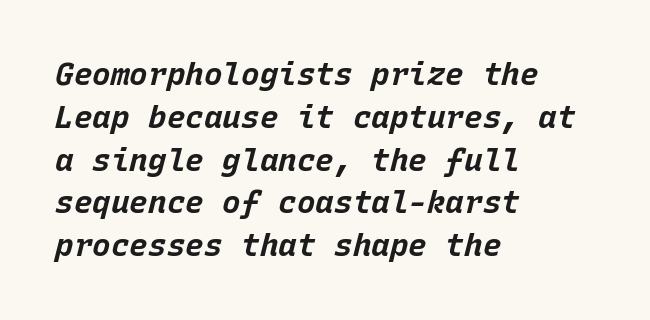
The image shows 31 px bold type, italic (leaning right), monospaced; set left-aligned, normal line spacing (1.38x), normal letter spacing, not underlined; low stroke contrast and a large x-height.
